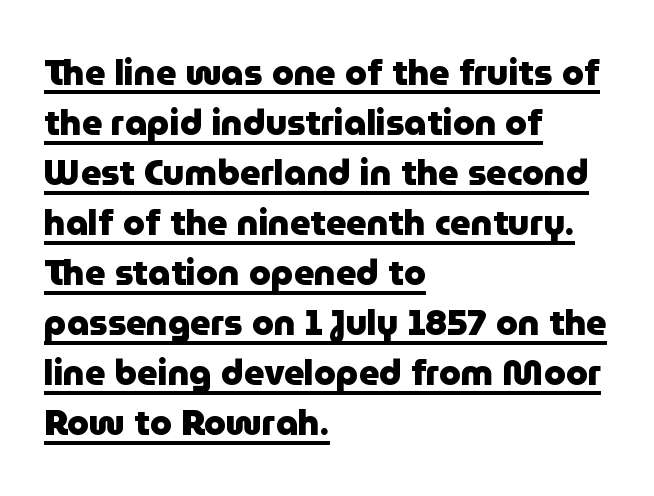
The image shows 35 px heavy sans-serif type, upright; set left-aligned, normal line spacing (1.43x), normal letter spacing, underlined; low stroke contrast and a medium x-height.
